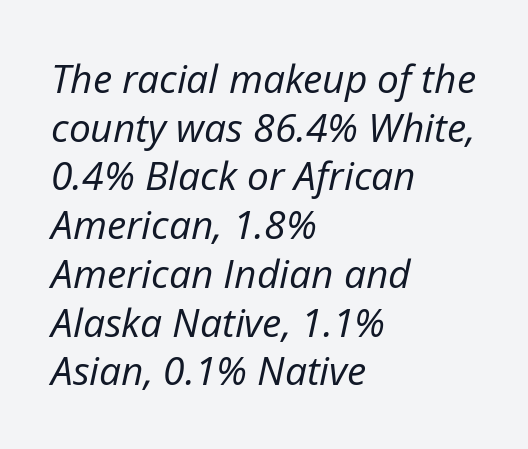
Q: Is the text bold? A: No.
Q: Is the text italic (slanted)? A: Yes, it leans right by about 12 degrees.
Q: Is the text underlined? A: No.
Q: How is the paragraph aligned? A: Left-aligned.
Q: Is the spacing between letters normal or unusually wide? A: Normal.
Q: Is the spacing between lines tight, normal or loose? A: Normal.
Q: Width (condensed, normal, or wide)? A: Normal.
Q: Stroke contrast? A: Low.
Q: x-height? A: Medium.
Q: Monospaced? A: No.
